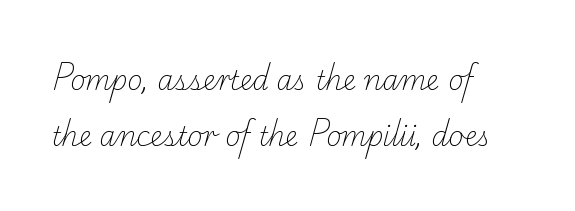
Any mark beneath the type? The region is blank. One-word summary of the alignment: left. Students, note that the glyphs here touch the page at normal intervals. A quiet, ordinary-to-light weight characterises the typeface. Is there much room between lines? Yes — plenty of vertical air separates them.
